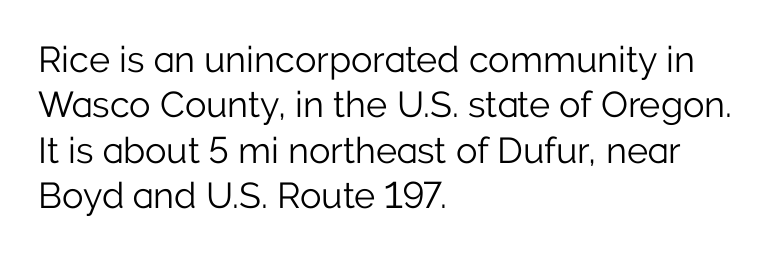
{"serif": "no", "italic": "no", "bold": "no", "weight": "light", "width": "normal", "stroke_contrast": "low", "x_height": "medium", "monospaced": "no", "underline": "no", "align": "left", "line_spacing": "normal", "line_spacing_ratio": 1.26, "letter_spacing": "normal", "letter_spacing_em": 0.0, "glyph_px": 36}
